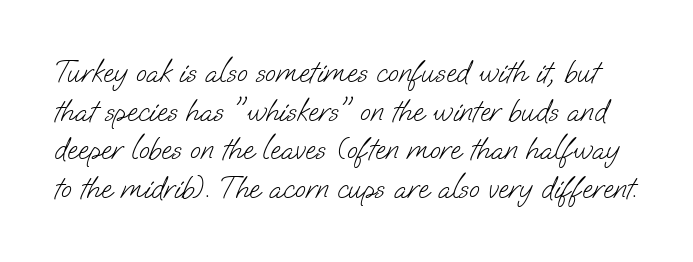
The image shows 31 px light sans-serif type; set normal line spacing (1.25x), normal letter spacing, not underlined; low stroke contrast and a small x-height.
